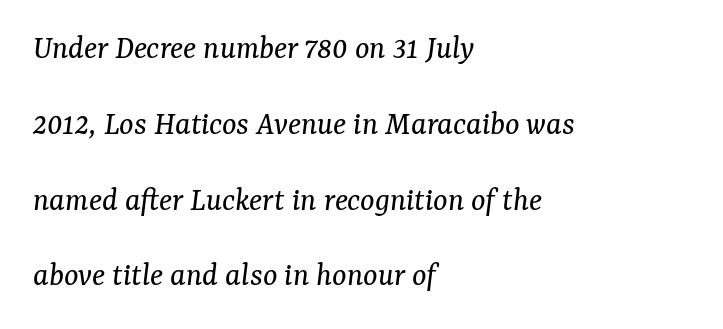
Do the characters align in a grid? No, the font is proportional. The area under the type is left untouched. Each line starts at the same left margin while the right side varies. Quick note: italic. No extra tracking has been applied to these lines.
